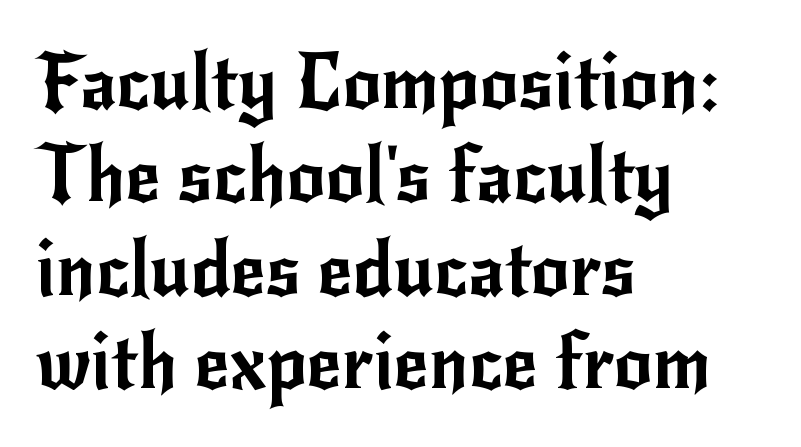
Notice how the stems are strictly vertical — no italics here. Typographically, this falls in the sans-serif category. Caption: standard tracking, unaltered. Type without underlining.
